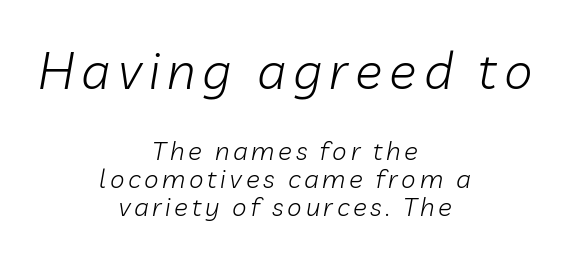
Q: Is the text bold? A: No.
Q: Is the text italic (slanted)? A: Yes, it leans right by about 10 degrees.
Q: Is the text underlined? A: No.
Q: How is the paragraph aligned? A: Centered.
Q: Is the spacing between lines tight, normal or loose? A: Tight.
Q: Which block of text is set in a larger size, the first (top) or the second (bottom)? A: The first (top) one.
Q: Width (condensed, normal, or wide)? A: Normal.
Q: Stroke contrast? A: Low.
Q: x-height? A: Medium.
Q: Monospaced? A: No.
